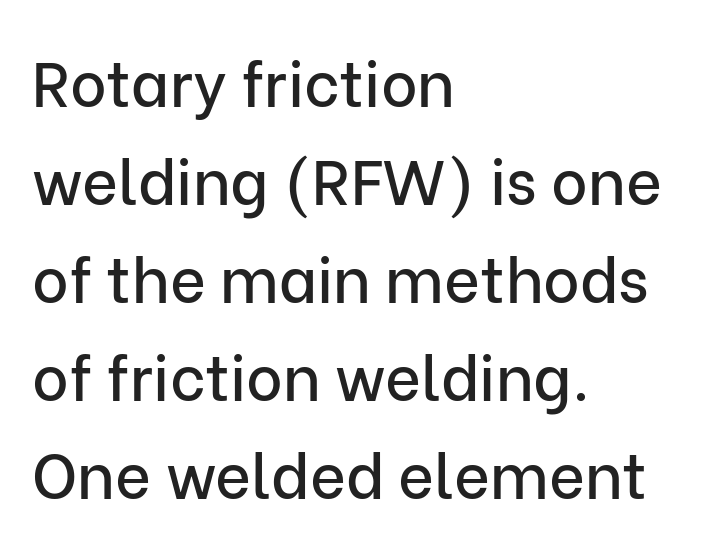
The image shows 62 px sans-serif type, upright; set left-aligned, normal line spacing (1.58x), normal letter spacing, not underlined; low stroke contrast and a medium x-height.
